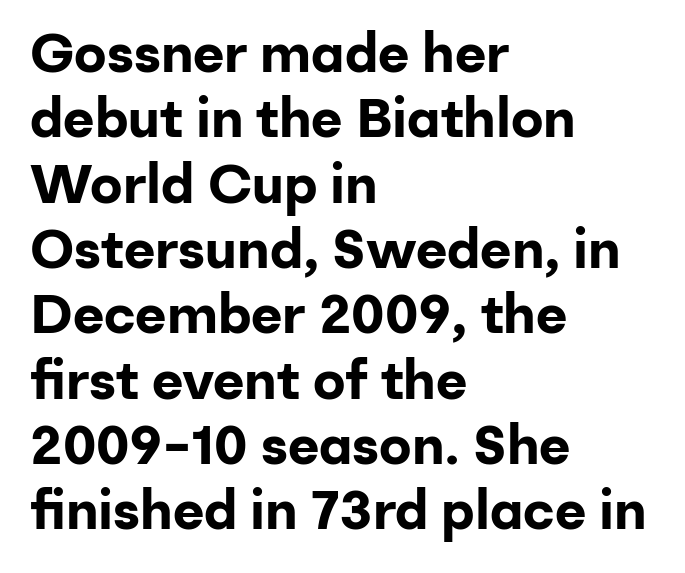
The image shows 54 px bold sans-serif type, upright; set left-aligned, line spacing 1.21x, normal letter spacing, not underlined; low stroke contrast and a medium x-height.
